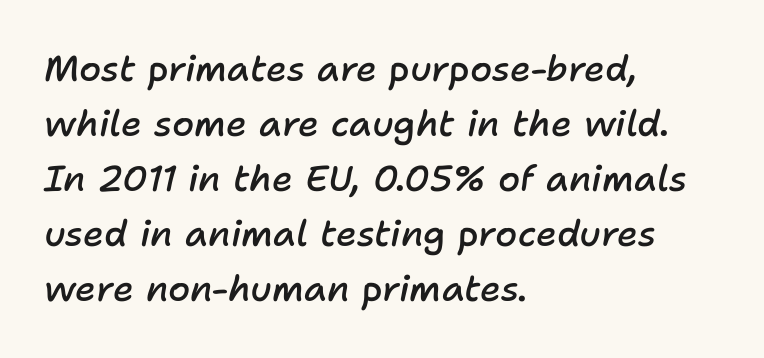
Q: Is the text bold? A: Semi-bold.
Q: Is the text italic (slanted)? A: Yes, it leans right by about 11 degrees.
Q: Is the text underlined? A: No.
Q: How is the paragraph aligned? A: Left-aligned.
Q: Is the spacing between letters normal or unusually wide? A: Normal.
Q: Is the spacing between lines tight, normal or loose? A: Normal.
Q: Width (condensed, normal, or wide)? A: Normal.
Q: Stroke contrast? A: Low.
Q: x-height? A: Medium.
Q: Monospaced? A: No.
